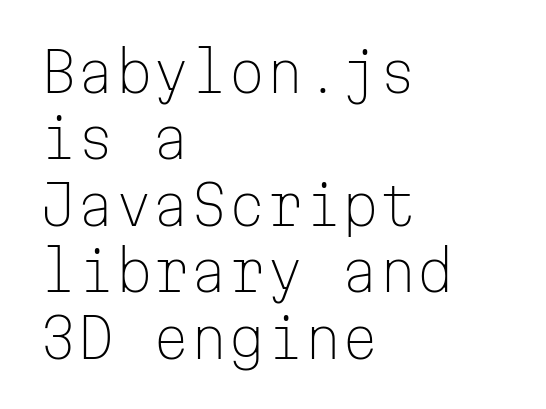
The image shows 54 px light sans-serif type, upright, monospaced; set left-aligned, line spacing 1.23x, normal letter spacing, not underlined; low stroke contrast and a medium x-height.
